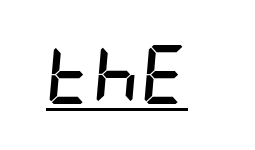
Posture: slanted. What weight is shown? A full bold with thick strokes. Does a line run under the words? Yes, clearly. Words appear dense and cohesive because spacing is normal.
